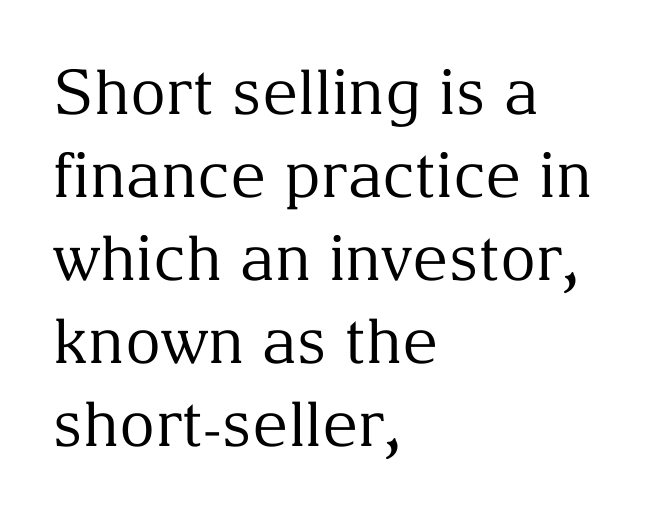
{"serif": "yes", "italic": "no", "bold": "no", "weight": "regular", "width": "normal", "stroke_contrast": "medium", "x_height": "medium", "monospaced": "no", "underline": "no", "align": "left", "line_spacing": "normal", "line_spacing_ratio": 1.34, "letter_spacing": "normal", "letter_spacing_em": 0.0, "glyph_px": 62}
